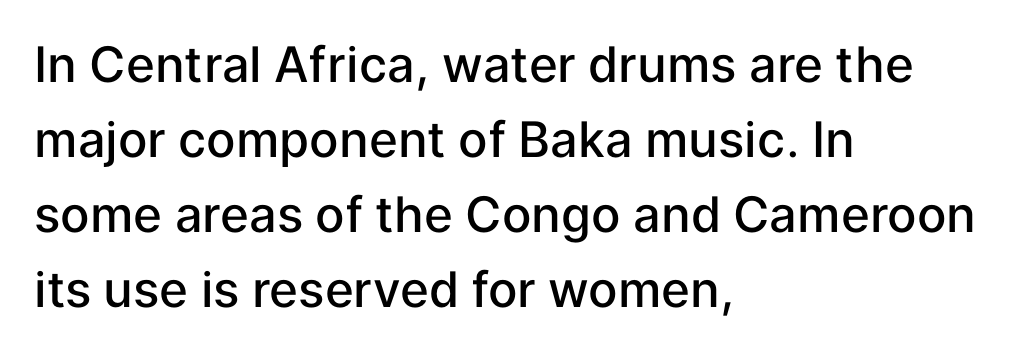
The image shows 49 px semibold sans-serif type, upright; set left-aligned, normal line spacing (1.53x), normal letter spacing, not underlined; low stroke contrast and a medium x-height.
